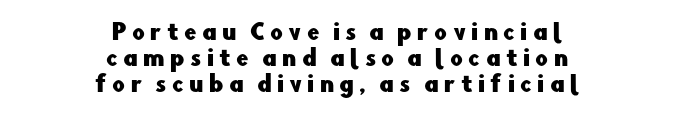
Q: Is the text italic (slanted)? A: No, it is upright.
Q: Is the text underlined? A: No.
Q: How is the paragraph aligned? A: Centered.
Q: Is the spacing between letters normal or unusually wide? A: Unusually wide.
